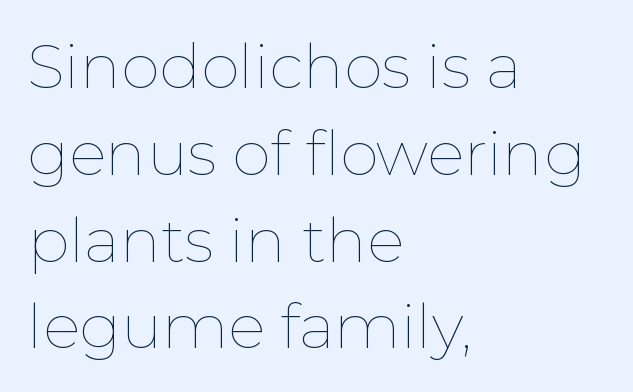
{"italic": "no", "bold": "no", "weight": "thin", "width": "normal", "stroke_contrast": "low", "x_height": "medium", "monospaced": "no", "underline": "no", "align": "left", "line_spacing": "normal", "line_spacing_ratio": 1.4, "letter_spacing": "normal", "letter_spacing_em": 0.0, "glyph_px": 62}
